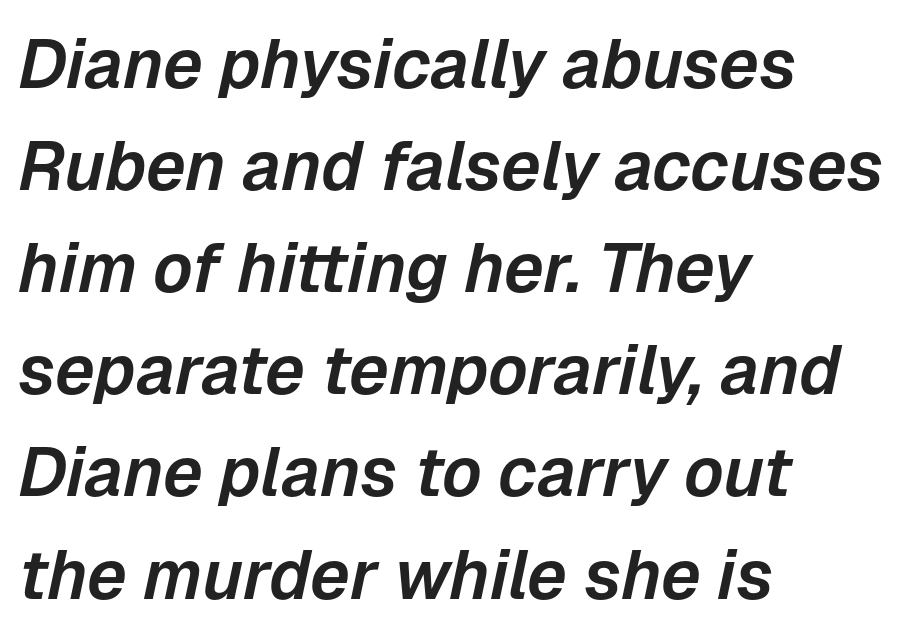
The image shows 69 px text type, italic (leaning right); set left-aligned, normal line spacing (1.48x), normal letter spacing, not underlined; low stroke contrast and a medium x-height.
